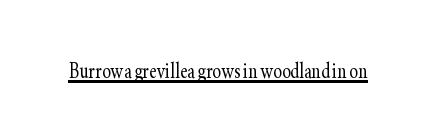
Q: Is the text bold? A: No.
Q: Is the text italic (slanted)? A: No, it is upright.
Q: Is the text underlined? A: Yes.
Q: Is the spacing between letters normal or unusually wide? A: Normal.
